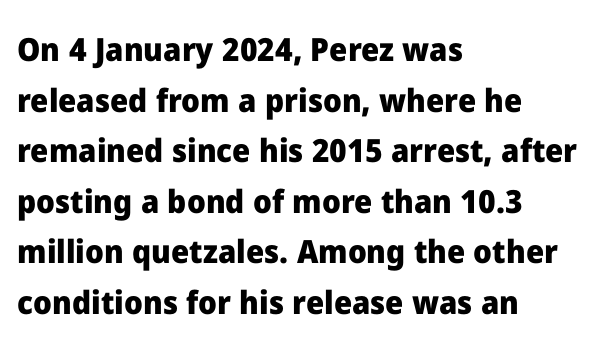
Note the varied advance widths — an 'i' is clearly narrower than an 'm'. Underline: absent. In CSS terms this would be text-align: left. What kind of face is this? One without serifs — a sans. You'd pick this weight for a headline — it's a proper bold. The space between consecutive lines is moderate.
